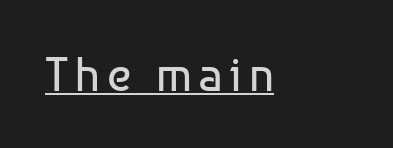
The image shows 48 px regular-weight sans-serif type, upright; set underlined; low stroke contrast and a medium x-height.
